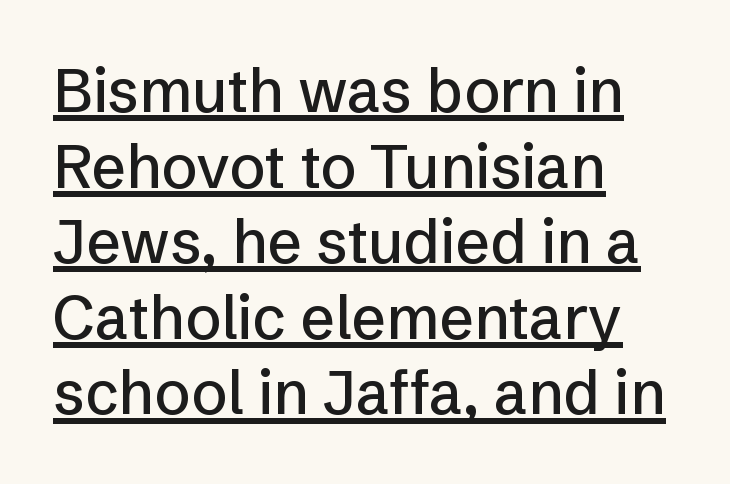
{"serif": "no", "italic": "no", "width": "normal", "stroke_contrast": "low", "x_height": "medium", "monospaced": "no", "underline": "yes", "align": "left", "line_spacing": "normal", "line_spacing_ratio": 1.26, "letter_spacing": "normal", "letter_spacing_em": 0.0, "glyph_px": 60}
